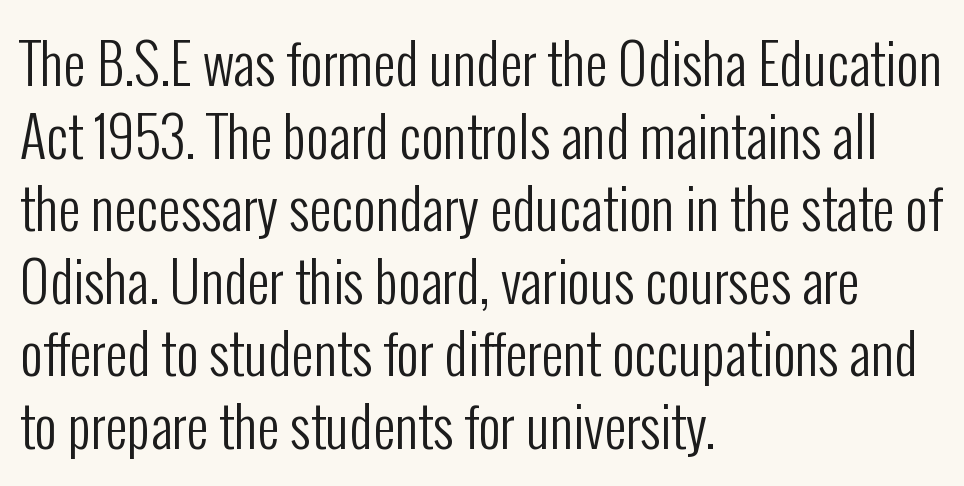
Q: Is the text bold? A: No.
Q: Is the text italic (slanted)? A: No, it is upright.
Q: Is the typeface a serif or a sans-serif typeface? A: Sans-serif.
Q: Is the text underlined? A: No.
Q: How is the paragraph aligned? A: Left-aligned.
Q: Is the spacing between letters normal or unusually wide? A: Normal.
Q: Is the spacing between lines tight, normal or loose? A: Normal.
Q: Width (condensed, normal, or wide)? A: Condensed.
Q: Stroke contrast? A: Low.
Q: x-height? A: Medium.
Q: Monospaced? A: No.
